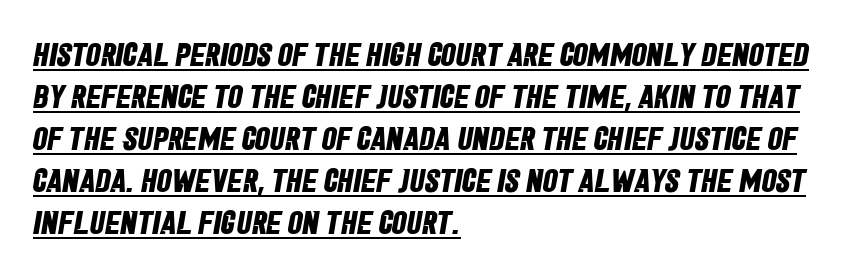
{"serif": "no", "bold": "yes", "weight": "bold", "width": "condensed", "stroke_contrast": "low", "x_height": "large", "monospaced": "no", "underline": "yes", "align": "left", "line_spacing": "normal", "line_spacing_ratio": 1.27, "letter_spacing": "normal", "letter_spacing_em": 0.0, "glyph_px": 33}
